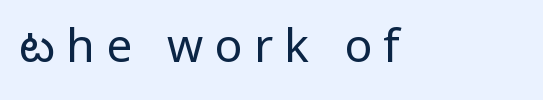
The image shows 46 px regular-weight sans-serif type, upright; set unusually wide letter spacing (+0.25 em), not underlined; low stroke contrast and a medium x-height.
